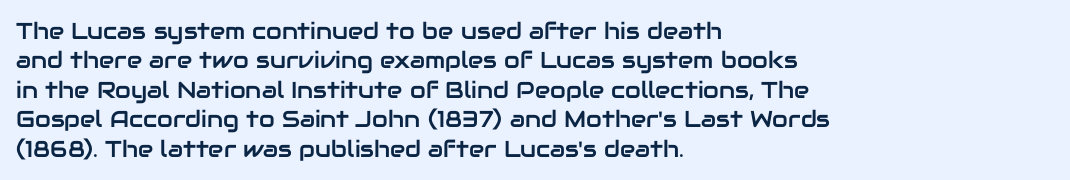
The image shows 23 px text type, upright; set left-aligned, normal line spacing (1.28x), normal letter spacing, not underlined.
